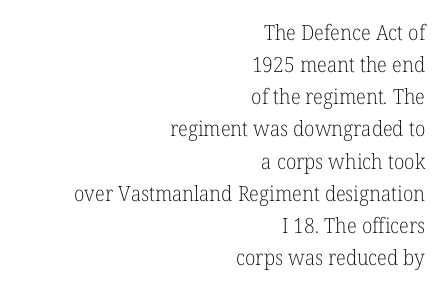
These lines stack with their right ends in a neat column. Here the glyphs are tracked normally, forming tight word shapes. A light-to-regular cut is what we see here. Rendered with straight, roman letterforms. Letters rest on an invisible, unmarked baseline.
